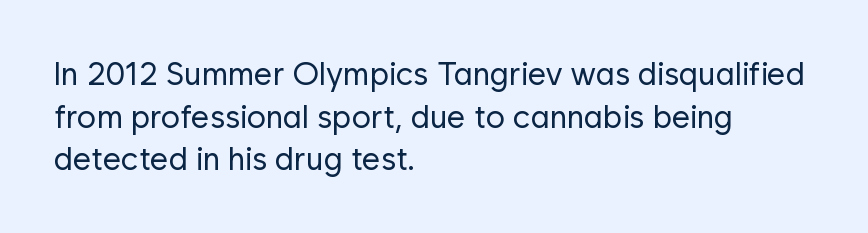
{"serif": "no", "italic": "no", "bold": "no", "weight": "regular", "width": "normal", "stroke_contrast": "low", "x_height": "medium", "monospaced": "no", "underline": "no", "align": "left", "line_spacing": "normal", "line_spacing_ratio": 1.33, "letter_spacing": "normal", "letter_spacing_em": 0.0, "glyph_px": 32}
